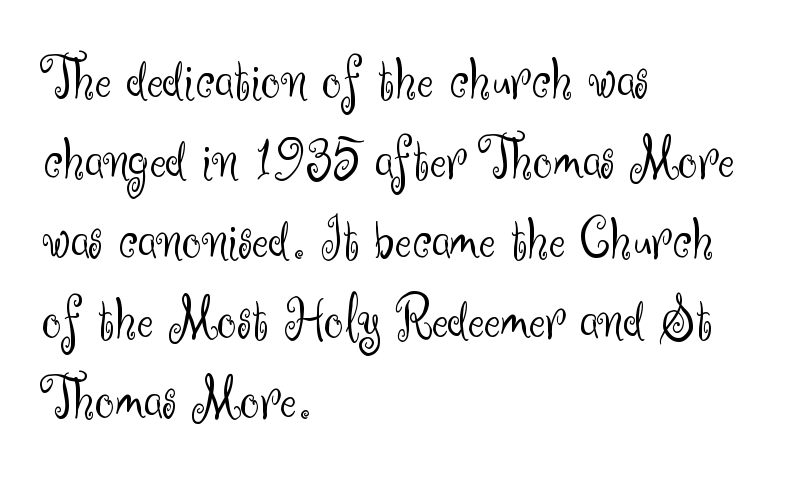
Glyph-to-glyph distance matches everyday printed text. Clear beneath every line of the passage. Designer's note — italics off, roman on. Stems here are at most as thick as an everyday book face. Is this a fixed-width face? No — the glyphs have proportional, varying widths.
